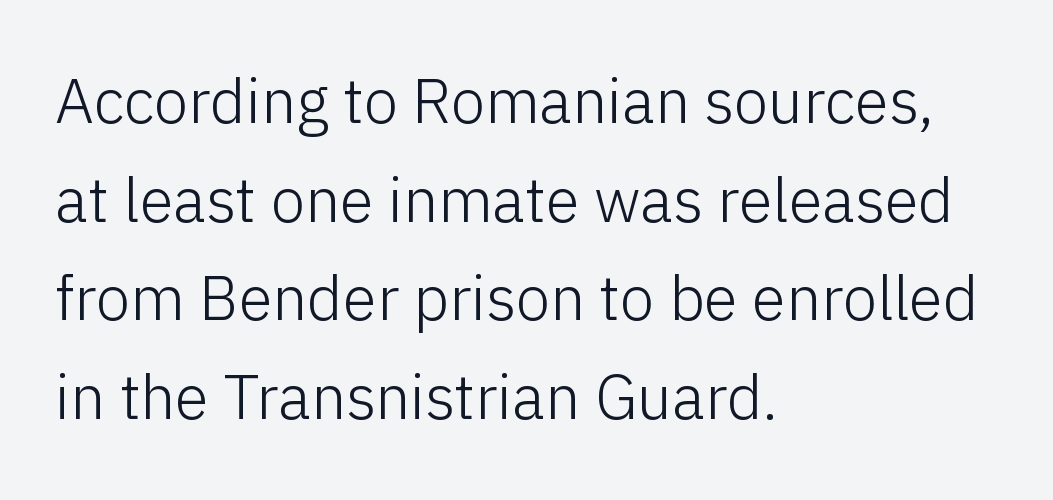
In terms of posture, this sample is upright. A normal amount of white space separates one row of letters from the next. The characters display no serif detailing; their extremities are plain. Honestly, the letter spacing is just normal — you wouldn't notice it.
